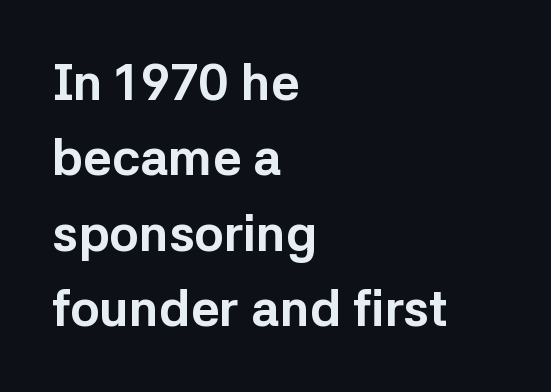
Q: Is the text bold? A: Yes.
Q: Is the text italic (slanted)? A: No, it is upright.
Q: Is the typeface a serif or a sans-serif typeface? A: Sans-serif.
Q: Is the text underlined? A: No.
Q: How is the paragraph aligned? A: Left-aligned.
Q: Is the spacing between letters normal or unusually wide? A: Normal.
Q: Is the spacing between lines tight, normal or loose? A: Normal.
Q: Width (condensed, normal, or wide)? A: Normal.
Q: Stroke contrast? A: Low.
Q: x-height? A: Medium.
Q: Monospaced? A: No.
